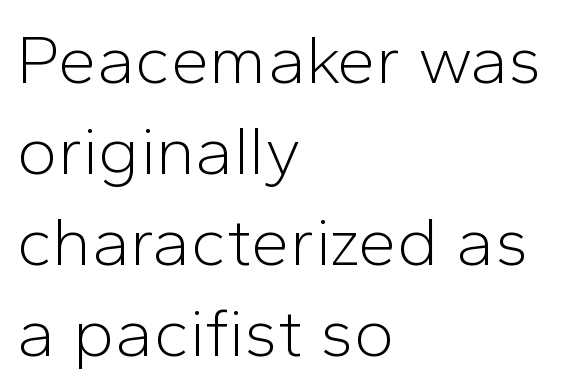
Q: Is the text bold? A: No.
Q: Is the text italic (slanted)? A: No, it is upright.
Q: Is the typeface a serif or a sans-serif typeface? A: Sans-serif.
Q: Is the text underlined? A: No.
Q: How is the paragraph aligned? A: Left-aligned.
Q: Is the spacing between letters normal or unusually wide? A: Normal.
Q: Is the spacing between lines tight, normal or loose? A: Normal.
Q: Width (condensed, normal, or wide)? A: Normal.
Q: Stroke contrast? A: Low.
Q: x-height? A: Medium.
Q: Monospaced? A: No.
